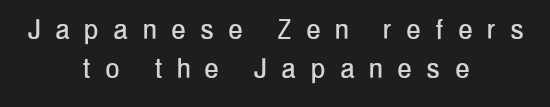
The image shows 33 px condensed sans-serif type, upright; set centered, line spacing 1.18x, unusually wide letter spacing (+0.47 em), not underlined; low stroke contrast and a medium x-height.
